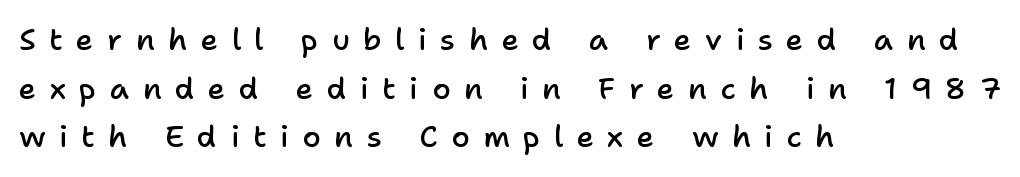
Q: Is the text bold? A: Semi-bold.
Q: Is the text italic (slanted)? A: No, it is upright.
Q: Is the typeface a serif or a sans-serif typeface? A: Sans-serif.
Q: Is the text underlined? A: No.
Q: How is the paragraph aligned? A: Left-aligned.
Q: Is the spacing between letters normal or unusually wide? A: Unusually wide.
Q: Is the spacing between lines tight, normal or loose? A: Normal.
Q: Width (condensed, normal, or wide)? A: Normal.
Q: Stroke contrast? A: Low.
Q: x-height? A: Medium.
Q: Monospaced? A: No.
